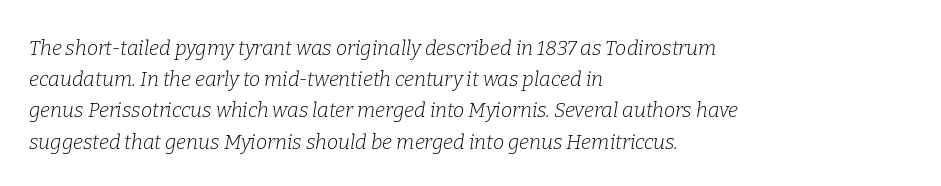
Q: Is the text bold? A: No.
Q: Is the text italic (slanted)? A: Yes, it leans right by about 9 degrees.
Q: Is the text underlined? A: No.
Q: How is the paragraph aligned? A: Left-aligned.
Q: Is the spacing between letters normal or unusually wide? A: Normal.
Q: Is the spacing between lines tight, normal or loose? A: Normal.
